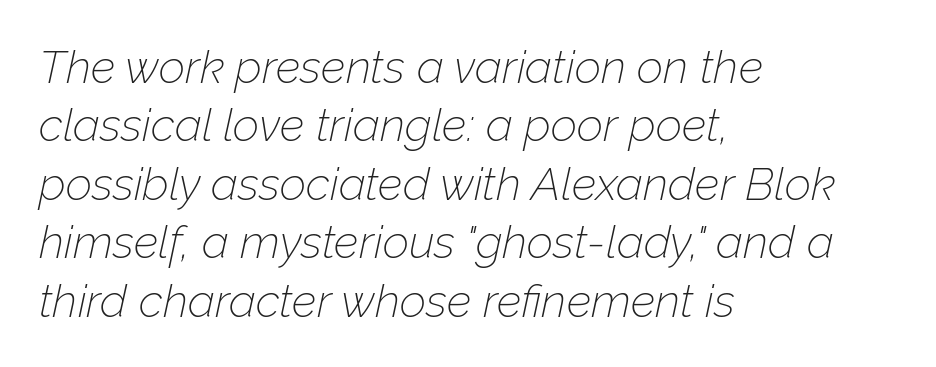
{"italic": "yes", "lean": "right", "slant_degrees": 12, "bold": "no", "weight": "thin", "width": "normal", "stroke_contrast": "low", "x_height": "medium", "monospaced": "no", "underline": "no", "align": "left", "line_spacing": "normal", "line_spacing_ratio": 1.27, "letter_spacing": "normal", "letter_spacing_em": 0.0, "glyph_px": 46}
